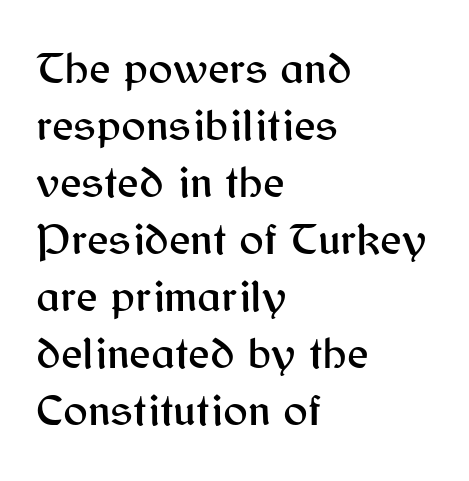
{"serif": "no", "italic": "no", "width": "normal", "stroke_contrast": "medium", "x_height": "medium", "monospaced": "no", "underline": "no", "align": "left", "line_spacing_ratio": 1.24, "letter_spacing": "normal", "letter_spacing_em": 0.0, "glyph_px": 46}
